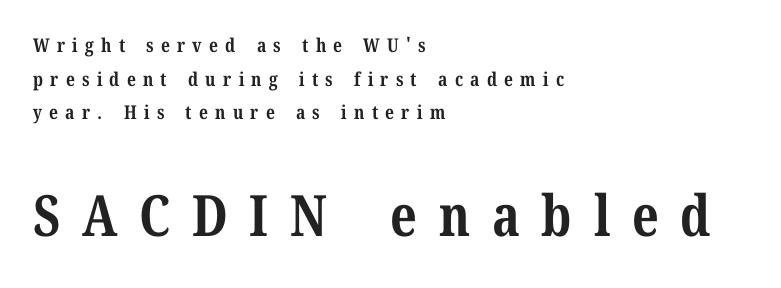
The image shows 57 px bold serif type, upright; set left-aligned, line spacing 1.77x, unusually wide letter spacing (+0.38 em), not underlined; the second (bottom) block is 3.0x larger; medium stroke contrast and a medium x-height.
